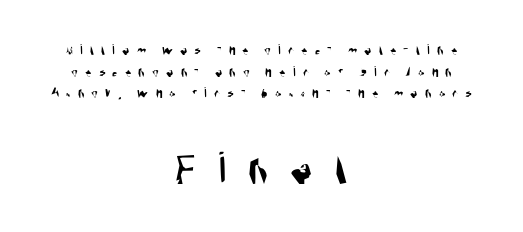
The image shows 46 px condensed sans-serif type; set centered, normal line spacing (1.45x), unusually wide letter spacing (+0.48 em), not underlined; the second (bottom) block is 3.07x larger; medium stroke contrast and a large x-height.
